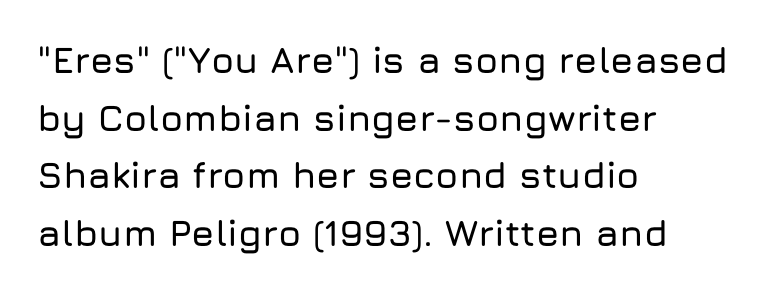
Q: Is the text italic (slanted)? A: No, it is upright.
Q: Is the typeface a serif or a sans-serif typeface? A: Sans-serif.
Q: Is the text underlined? A: No.
Q: How is the paragraph aligned? A: Left-aligned.
Q: Is the spacing between letters normal or unusually wide? A: Normal.
Q: Is the spacing between lines tight, normal or loose? A: Normal.
Q: Width (condensed, normal, or wide)? A: Normal.
Q: Stroke contrast? A: Low.
Q: x-height? A: Medium.
Q: Monospaced? A: No.
